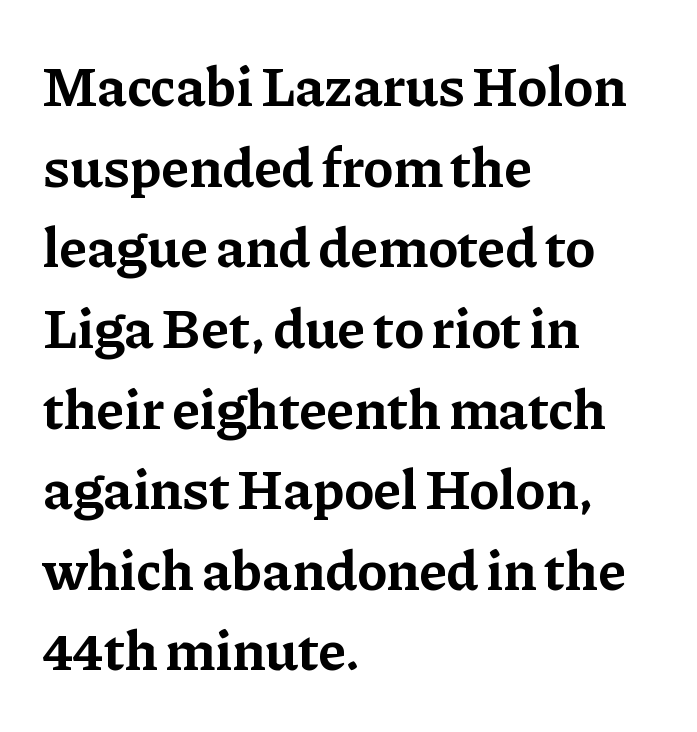
{"serif": "yes", "italic": "no", "bold": "yes", "weight": "bold", "width": "normal", "stroke_contrast": "low", "x_height": "medium", "monospaced": "no", "underline": "no", "align": "left", "line_spacing": "normal", "line_spacing_ratio": 1.44, "letter_spacing": "normal", "letter_spacing_em": 0.0, "glyph_px": 56}
